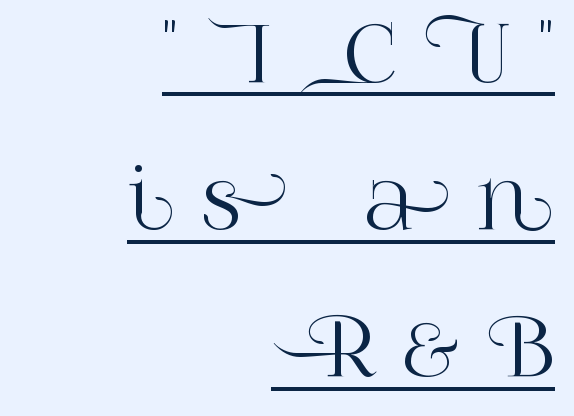
Q: Is the text italic (slanted)? A: No, it is upright.
Q: Is the typeface a serif or a sans-serif typeface? A: Serif.
Q: Is the text underlined? A: Yes.
Q: How is the paragraph aligned? A: Right-aligned.
Q: Is the spacing between letters normal or unusually wide? A: Unusually wide.
Q: Width (condensed, normal, or wide)? A: Normal.
Q: Stroke contrast? A: High.
Q: x-height? A: Large.
Q: Monospaced? A: No.
